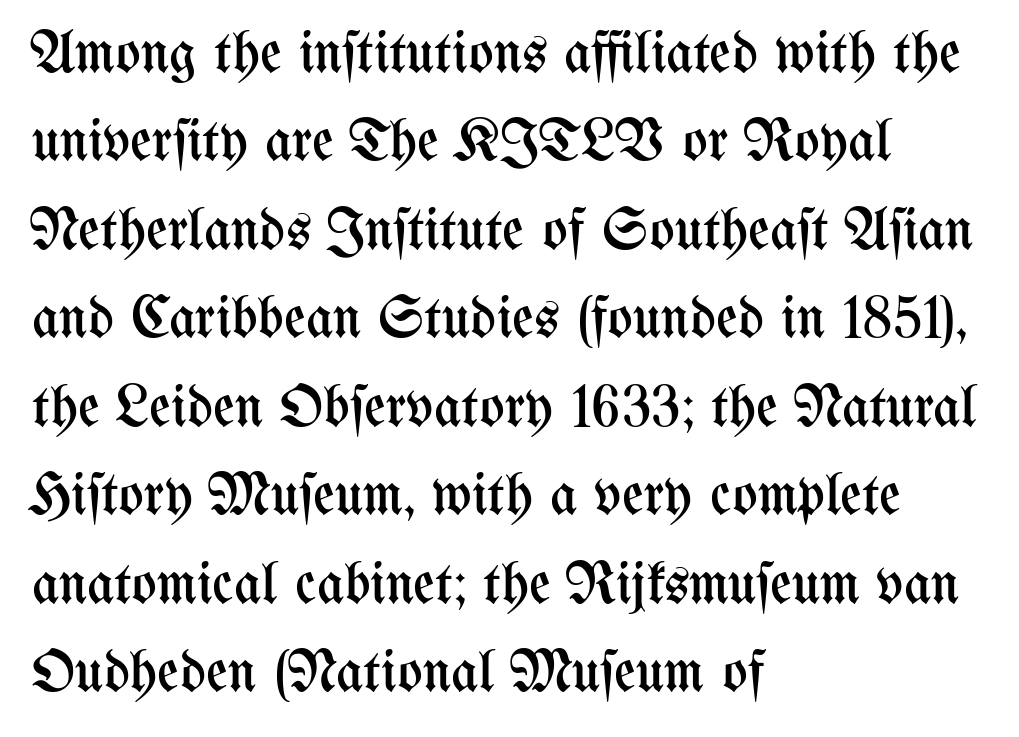
The passage shown stacks its lines at a standard gap. Note the varied advance widths — an 'i' is clearly narrower than an 'm'. The paragraph shown leans on its left margin. The gap between lines stays unmarked. Letter spacing: default. Ink coverage per letter is moderate at most.
